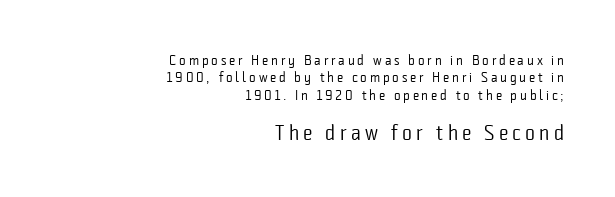
The image shows 21 px text type, upright; set right-aligned, line spacing 1.24x, unusually wide letter spacing (+0.2 em), not underlined; the second (bottom) block is 1.5x larger.
